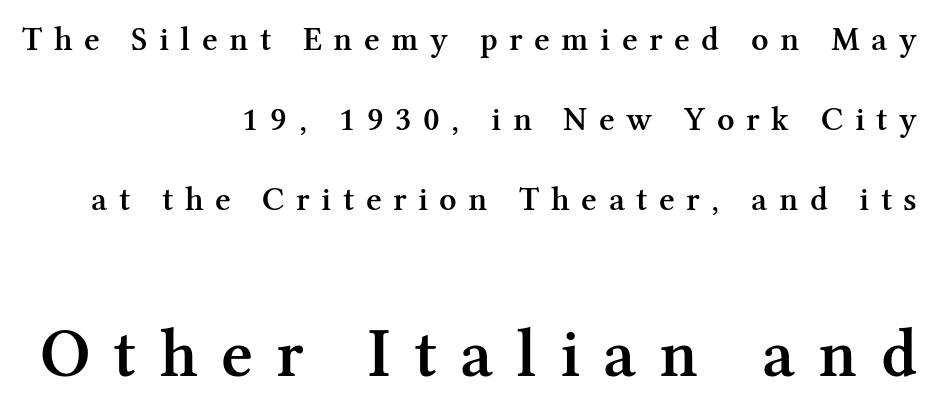
The image shows 69 px semibold serif type, upright; set right-aligned, loose line spacing (2.35x), unusually wide letter spacing (+0.34 em), not underlined; the second (bottom) block is 2.03x larger; medium stroke contrast and a medium x-height.
